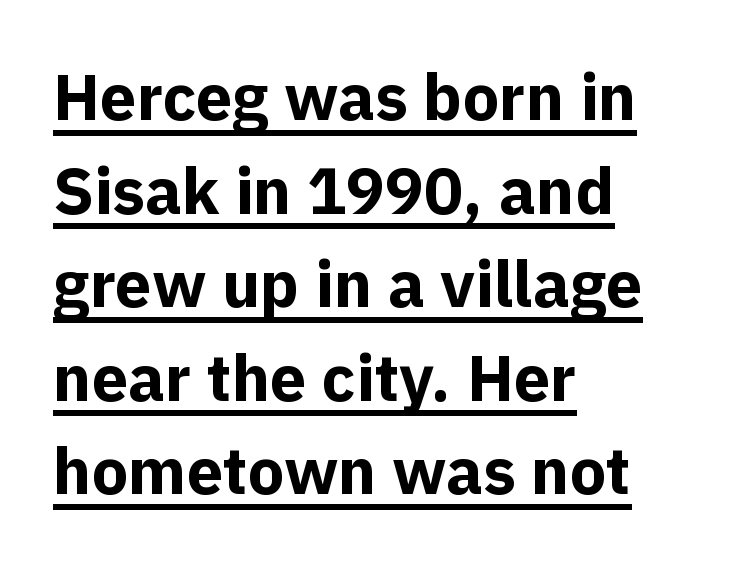
The image shows 65 px bold sans-serif type, upright; set left-aligned, normal line spacing (1.44x), normal letter spacing, underlined; a medium x-height.
